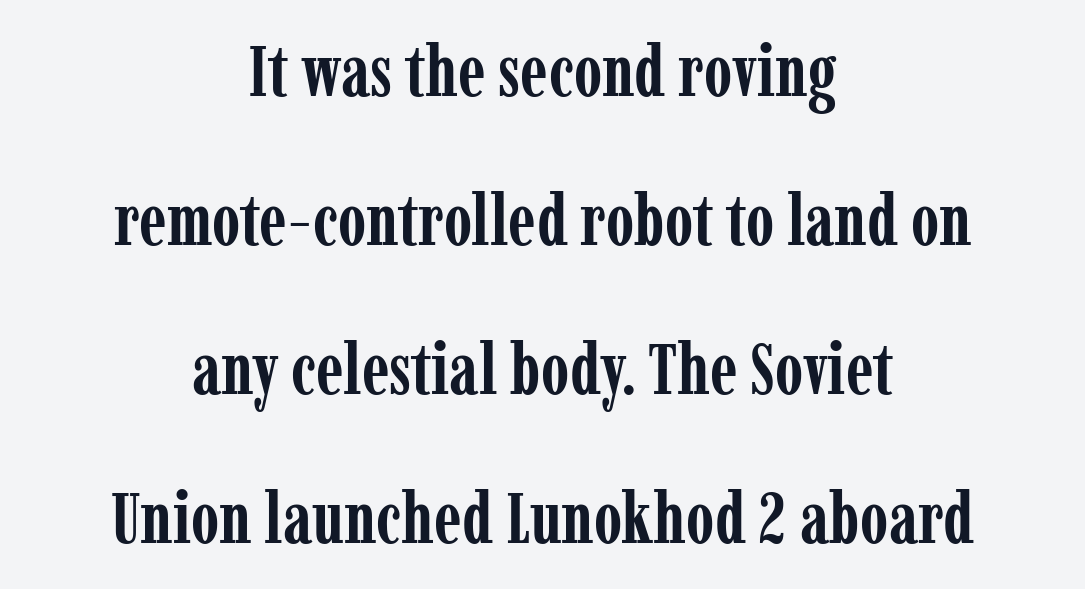
Q: Is the text bold? A: Yes.
Q: Is the text italic (slanted)? A: No, it is upright.
Q: Is the typeface a serif or a sans-serif typeface? A: Serif.
Q: Is the text underlined? A: No.
Q: How is the paragraph aligned? A: Centered.
Q: Is the spacing between letters normal or unusually wide? A: Normal.
Q: Is the spacing between lines tight, normal or loose? A: Loose.
Q: Width (condensed, normal, or wide)? A: Condensed.
Q: Stroke contrast? A: Low.
Q: x-height? A: Medium.
Q: Monospaced? A: No.
